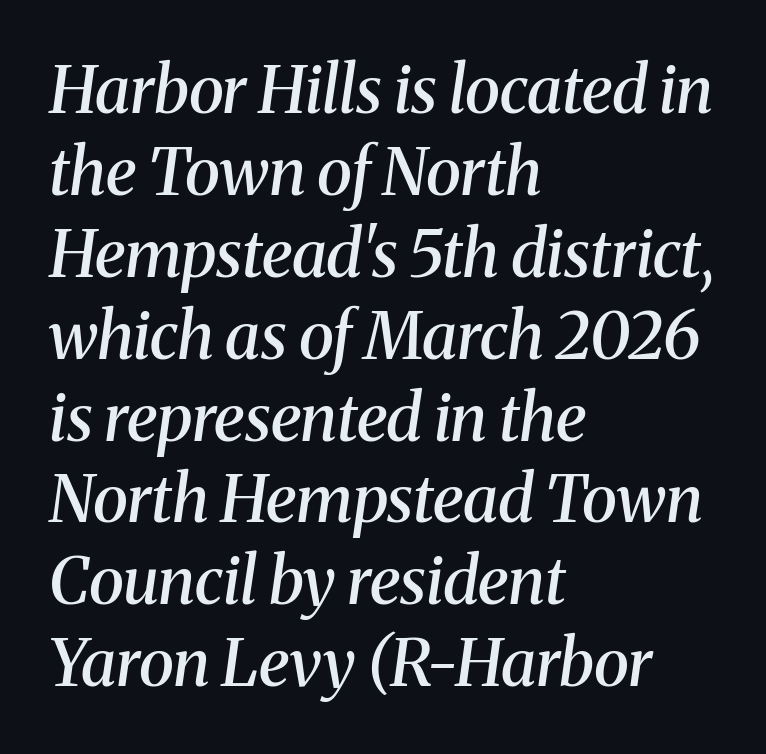
The image shows 65 px semibold serif type, italic (leaning right); set left-aligned, normal line spacing (1.26x), normal letter spacing, not underlined; medium stroke contrast and a medium x-height.
